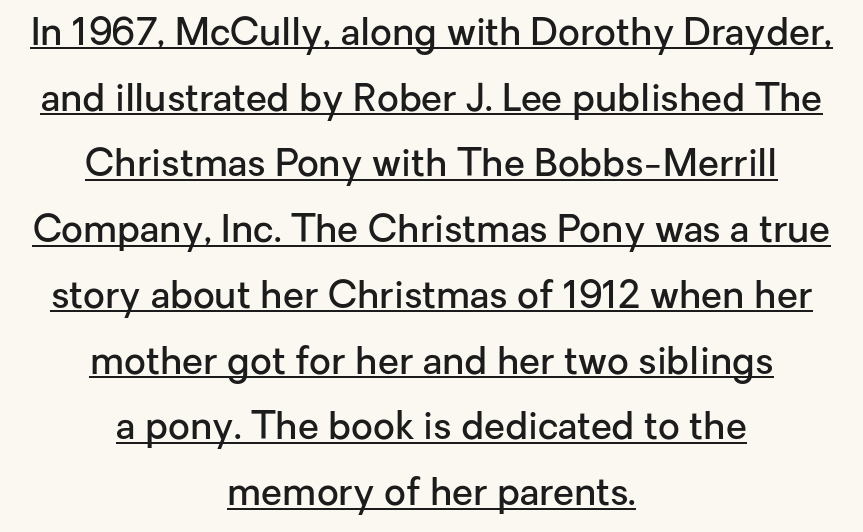
{"serif": "no", "italic": "no", "bold": "semi", "weight": "semibold", "width": "normal", "stroke_contrast": "low", "x_height": "medium", "monospaced": "no", "underline": "yes", "align": "center", "line_spacing_ratio": 1.73, "letter_spacing": "normal", "letter_spacing_em": 0.0, "glyph_px": 38}
